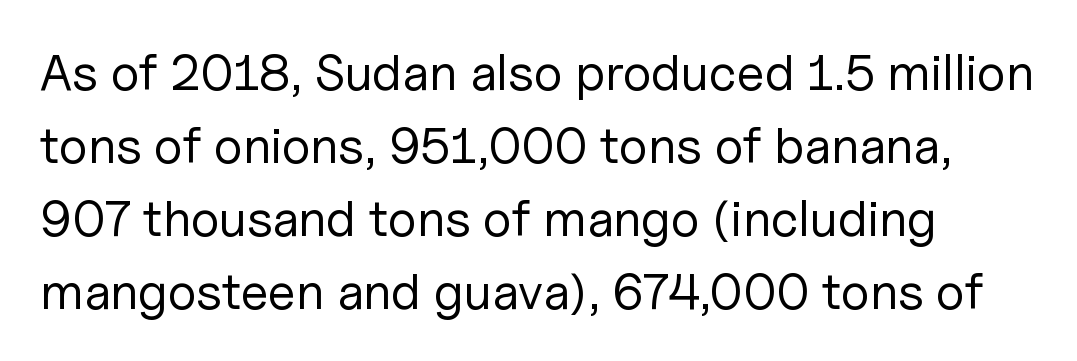
{"serif": "no", "italic": "no", "bold": "no", "weight": "regular", "width": "normal", "stroke_contrast": "low", "x_height": "medium", "monospaced": "no", "underline": "no", "line_spacing": "normal", "line_spacing_ratio": 1.43, "letter_spacing": "normal", "letter_spacing_em": 0.0, "glyph_px": 51}
